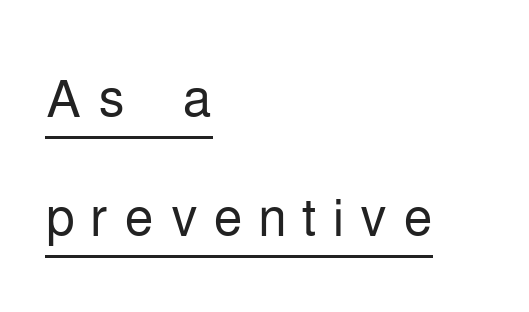
Line spacing here is normal. Is there an underline? Yes — a line sits under the letters. The lettering holds an erect, upright posture throughout. The letters advance in unequal steps, a hallmark of proportional type. Each letter's strokes conclude bluntly, with no projecting serifs. This rendering widens character spacing well past its baseline value.
